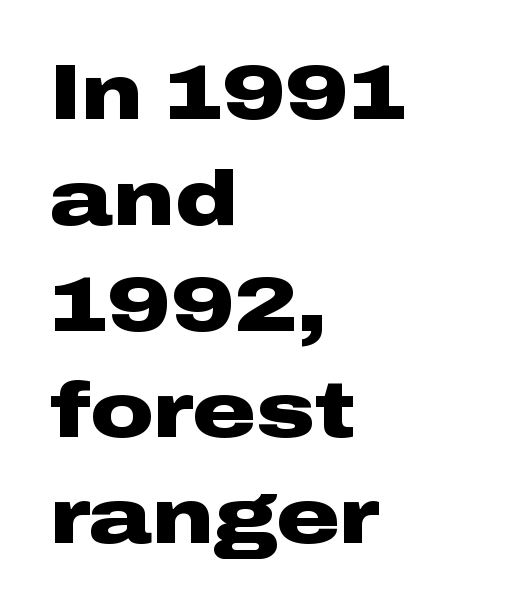
Q: Is the text bold? A: Yes.
Q: Is the text italic (slanted)? A: No, it is upright.
Q: Is the typeface a serif or a sans-serif typeface? A: Sans-serif.
Q: Is the text underlined? A: No.
Q: How is the paragraph aligned? A: Left-aligned.
Q: Is the spacing between letters normal or unusually wide? A: Normal.
Q: Is the spacing between lines tight, normal or loose? A: Normal.
Q: Width (condensed, normal, or wide)? A: Wide.
Q: Stroke contrast? A: Low.
Q: x-height? A: Medium.
Q: Monospaced? A: No.
